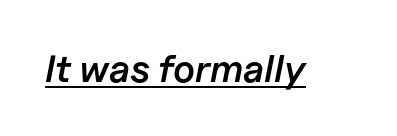
Honestly, the underline is the first thing you notice here. The font's italic variant was chosen for this text. Do the characters align in a grid? No, the font is proportional. The rendering keeps characters at their native spacing.
